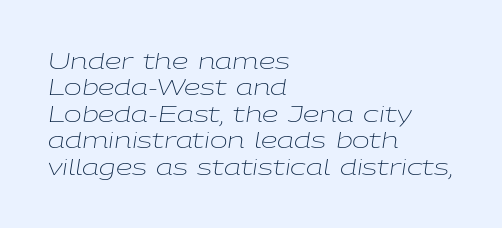
The image shows 21 px text type, italic (leaning right); set left-aligned, normal line spacing (1.26x), normal letter spacing, not underlined.
